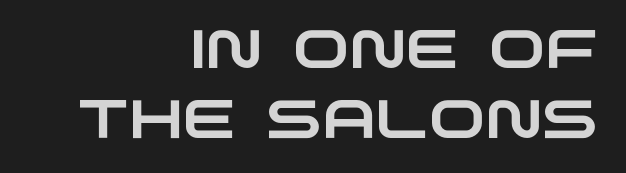
The passage shown is typeset with a sans-serif family. Summary of vertical rhythm: regular, with standard interline spacing. The passage shown has conventional tracking throughout. The rag falls on the left side of this text block. Character widths vary here, with narrow letters taking less room than wide ones. Lines of text with bare space underneath.
